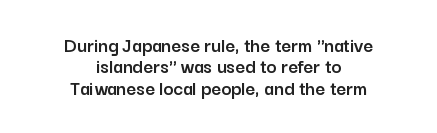
The image shows 21 px text type, upright; set centered, tight line spacing (1.02x), normal letter spacing, not underlined.
